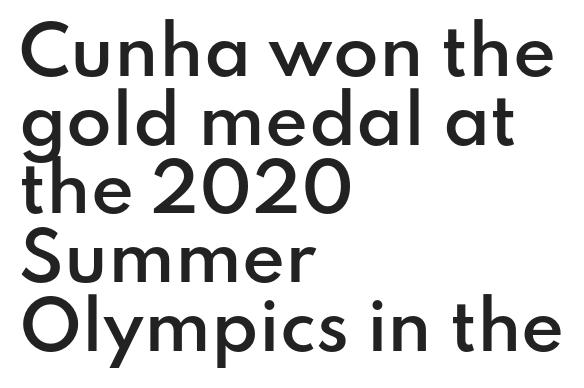
The image shows 66 px semibold sans-serif type, upright; set left-aligned, tight line spacing (1.04x), normal letter spacing, not underlined; low stroke contrast and a small x-height.
